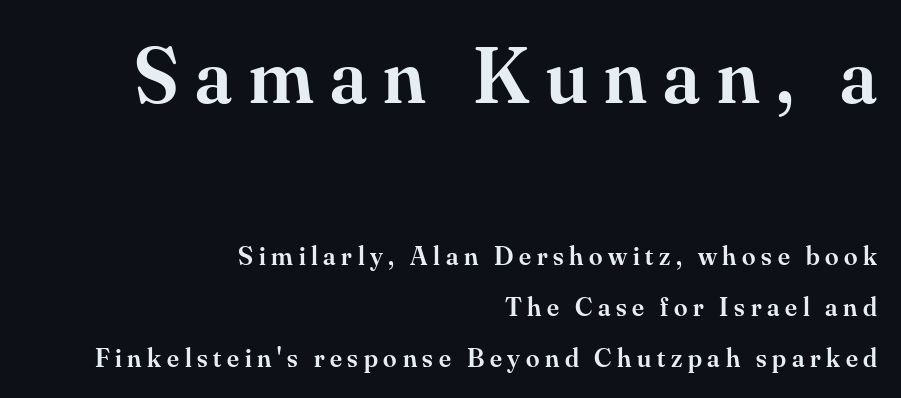
No italicization has been applied; the sample stays upright. Does the copy run flush right? Yes — the right margin is perfectly even. Here the designer chose a conventional face with non-uniform glyph widths. Stroke terminals: seriffed.
